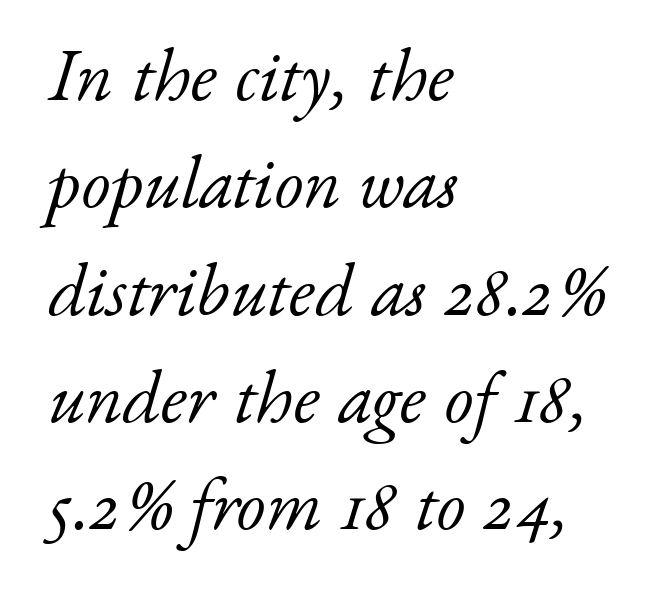
Q: Is the text bold? A: No.
Q: Is the text italic (slanted)? A: Yes, it leans right by about 17 degrees.
Q: Is the typeface a serif or a sans-serif typeface? A: Serif.
Q: Is the text underlined? A: No.
Q: How is the paragraph aligned? A: Left-aligned.
Q: Is the spacing between letters normal or unusually wide? A: Normal.
Q: Is the spacing between lines tight, normal or loose? A: Normal.
Q: Width (condensed, normal, or wide)? A: Normal.
Q: Stroke contrast? A: Low.
Q: x-height? A: Small.
Q: Monospaced? A: No.
